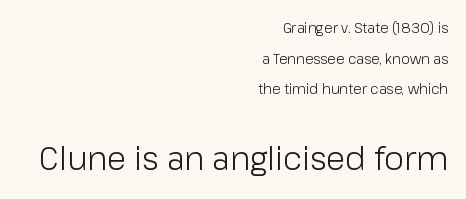
{"serif": "no", "italic": "no", "bold": "no", "weight": "light", "width": "normal", "stroke_contrast": "low", "x_height": "medium", "monospaced": "no", "underline": "no", "align": "right", "line_spacing": "loose", "line_spacing_ratio": 2.18, "letter_spacing": "normal", "letter_spacing_em": 0.0, "larger_block": "second", "size_ratio": 2.29, "glyph_px": 32}
